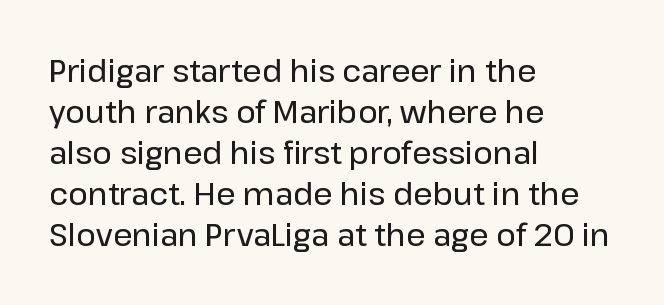
Q: Is the text italic (slanted)? A: No, it is upright.
Q: Is the typeface a serif or a sans-serif typeface? A: Sans-serif.
Q: Is the text underlined? A: No.
Q: How is the paragraph aligned? A: Left-aligned.
Q: Is the spacing between letters normal or unusually wide? A: Normal.
Q: Is the spacing between lines tight, normal or loose? A: Normal.
Q: Width (condensed, normal, or wide)? A: Normal.
Q: Stroke contrast? A: Low.
Q: x-height? A: Medium.
Q: Monospaced? A: No.
